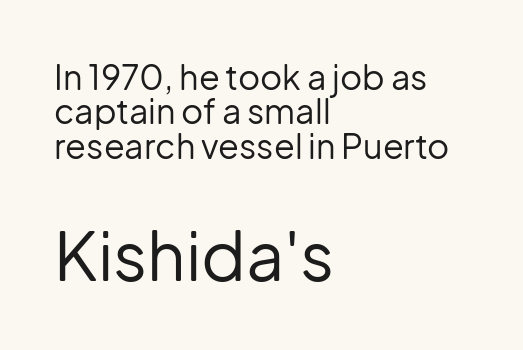
The image shows 67 px regular-weight sans-serif type, upright; set left-aligned, tight line spacing (1.01x), normal letter spacing, not underlined; the second (bottom) block is 1.97x larger; low stroke contrast and a medium x-height.
